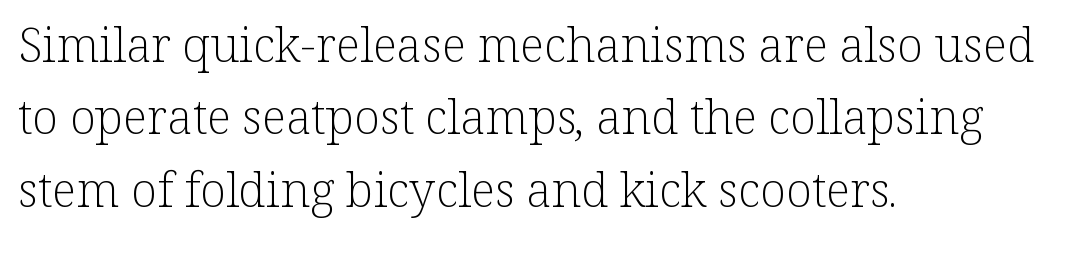
Every row of glyphs begins at an identical x-position on the left. Vertical strokes here are truly vertical. Weight class: somewhere from thin through regular. This sample keeps an unexceptional amount of space between lines.
